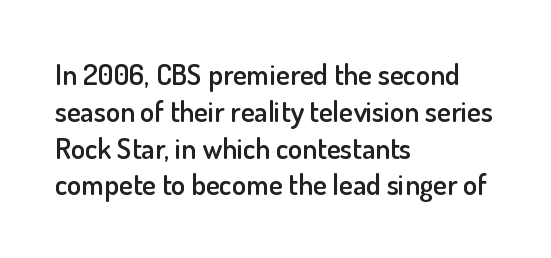
Baseline-to-baseline distance is the conventional proportion of letter height. This is moderately heavy type, rendered in semibold. Looks like regular typesetting: each glyph gets only the width it needs. This sample is left-justified, so line endings fall wherever the words run out. No word sits above an underline. Notice how the stems are strictly vertical — no italics here.
